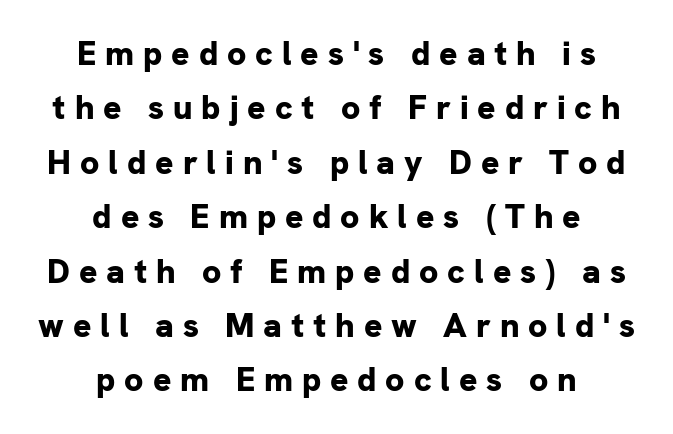
{"serif": "no", "italic": "no", "bold": "yes", "weight": "bold", "width": "normal", "stroke_contrast": "low", "x_height": "medium", "monospaced": "no", "underline": "no", "align": "center", "line_spacing": "normal", "line_spacing_ratio": 1.6, "letter_spacing": "wide", "letter_spacing_em": 0.26, "glyph_px": 34}
